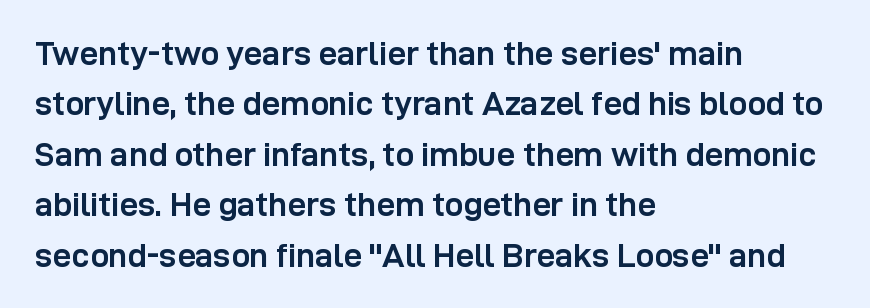
Q: Is the text bold? A: Yes.
Q: Is the text italic (slanted)? A: No, it is upright.
Q: Is the typeface a serif or a sans-serif typeface? A: Sans-serif.
Q: Is the text underlined? A: No.
Q: How is the paragraph aligned? A: Left-aligned.
Q: Is the spacing between letters normal or unusually wide? A: Normal.
Q: Is the spacing between lines tight, normal or loose? A: Normal.
Q: Width (condensed, normal, or wide)? A: Normal.
Q: Stroke contrast? A: Low.
Q: x-height? A: Medium.
Q: Monospaced? A: No.
